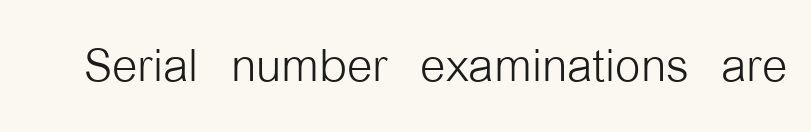
These lines are rendered in a variable-pitch font. Heft: none added — not bold. Glyph-to-glyph distance matches everyday printed text. Every stem runs plumb, perpendicular to the baseline.
